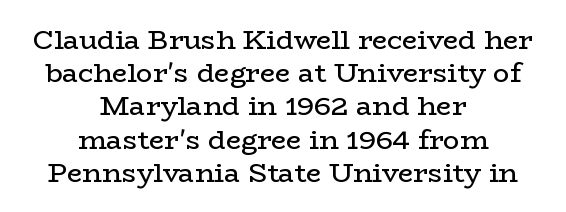
{"italic": "no", "bold": "no", "underline": "no", "align": "center", "line_spacing_ratio": 1.23, "letter_spacing": "normal", "letter_spacing_em": 0.0, "glyph_px": 27}
